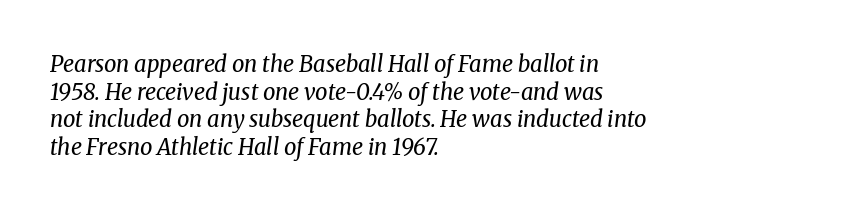
Q: Is the text bold? A: No.
Q: Is the text italic (slanted)? A: Yes, it leans right by about 8 degrees.
Q: Is the text underlined? A: No.
Q: How is the paragraph aligned? A: Left-aligned.
Q: Is the spacing between letters normal or unusually wide? A: Normal.
Q: Is the spacing between lines tight, normal or loose? A: Normal.
